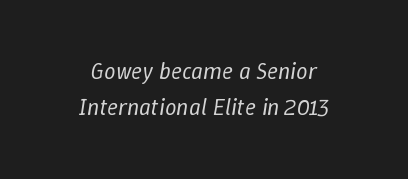
Q: Is the text bold? A: No.
Q: Is the text italic (slanted)? A: Yes, it leans right by about 9 degrees.
Q: Is the text underlined? A: No.
Q: How is the paragraph aligned? A: Centered.
Q: Is the spacing between letters normal or unusually wide? A: Normal.
Q: Is the spacing between lines tight, normal or loose? A: Normal.
